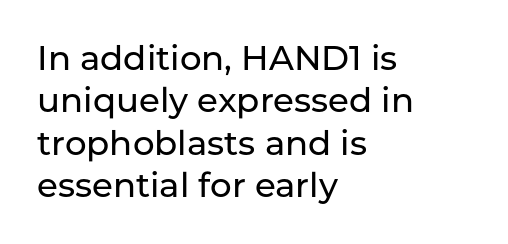
Q: Is the text italic (slanted)? A: No, it is upright.
Q: Is the typeface a serif or a sans-serif typeface? A: Sans-serif.
Q: Is the text underlined? A: No.
Q: How is the paragraph aligned? A: Left-aligned.
Q: Is the spacing between letters normal or unusually wide? A: Normal.
Q: Is the spacing between lines tight, normal or loose? A: Normal.
Q: Width (condensed, normal, or wide)? A: Normal.
Q: Stroke contrast? A: Low.
Q: x-height? A: Medium.
Q: Monospaced? A: No.
